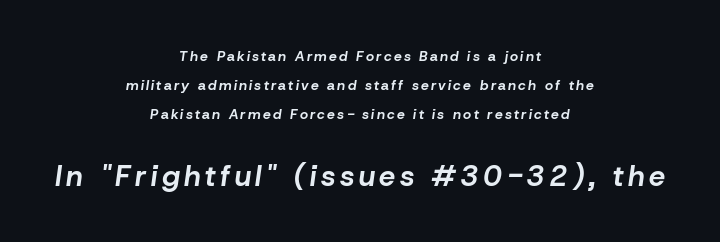
Q: Is the text bold? A: Yes.
Q: Is the text italic (slanted)? A: Yes, it leans right by about 8 degrees.
Q: Is the text underlined? A: No.
Q: How is the paragraph aligned? A: Centered.
Q: Is the spacing between lines tight, normal or loose? A: Loose.
Q: Which block of text is set in a larger size, the first (top) or the second (bottom)? A: The second (bottom) one.
Q: Width (condensed, normal, or wide)? A: Normal.
Q: Stroke contrast? A: Low.
Q: x-height? A: Medium.
Q: Monospaced? A: No.
